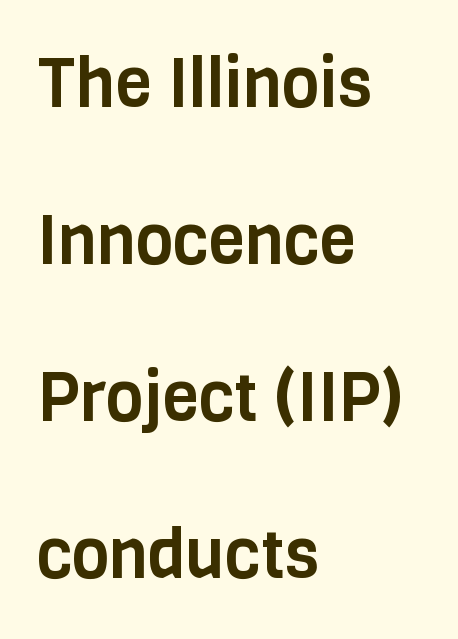
Q: Is the text italic (slanted)? A: No, it is upright.
Q: Is the typeface a serif or a sans-serif typeface? A: Sans-serif.
Q: Is the text underlined? A: No.
Q: How is the paragraph aligned? A: Left-aligned.
Q: Is the spacing between letters normal or unusually wide? A: Normal.
Q: Is the spacing between lines tight, normal or loose? A: Loose.
Q: Width (condensed, normal, or wide)? A: Condensed.
Q: Stroke contrast? A: Low.
Q: x-height? A: Large.
Q: Monospaced? A: No.
